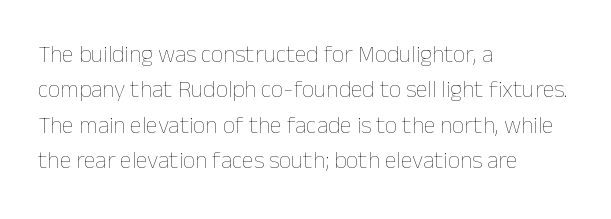
{"italic": "no", "bold": "no", "underline": "no", "align": "left", "line_spacing": "normal", "line_spacing_ratio": 1.47, "letter_spacing": "normal", "letter_spacing_em": 0.0, "glyph_px": 24}
